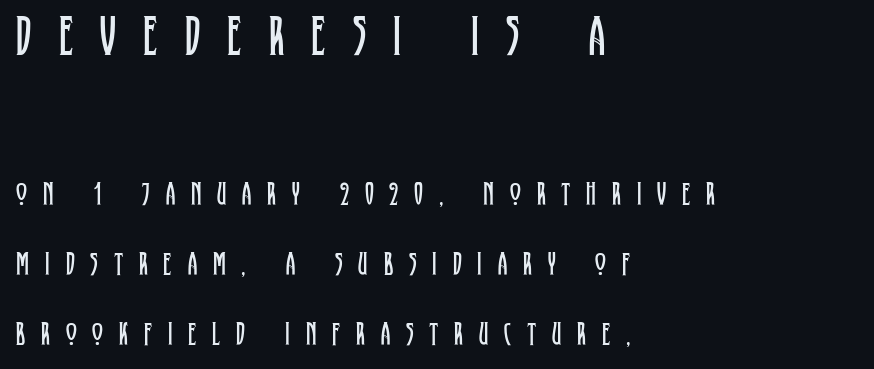
{"serif": "yes", "italic": "no", "bold": "no", "weight": "regular", "width": "condensed", "stroke_contrast": "low", "x_height": "large", "monospaced": "no", "underline": "no", "align": "left", "line_spacing": "loose", "line_spacing_ratio": 2.12, "letter_spacing": "wide", "letter_spacing_em": 0.48, "larger_block": "first", "size_ratio": 1.73, "glyph_px": 57}
